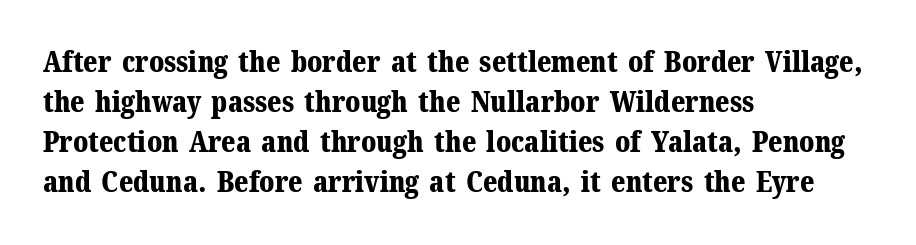
{"serif": "yes", "italic": "no", "bold": "yes", "weight": "bold", "width": "normal", "stroke_contrast": "medium", "x_height": "medium", "monospaced": "no", "underline": "no", "align": "left", "line_spacing": "normal", "line_spacing_ratio": 1.38, "letter_spacing": "normal", "letter_spacing_em": 0.0, "glyph_px": 29}
